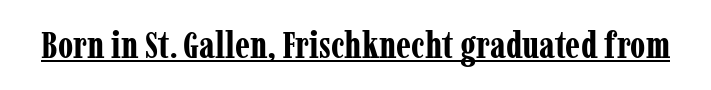
The glyphs have the mass of a bold cut. Note: serifs present on the glyphs. Rendered with straight, roman letterforms. The letters sit at their default tracking, neither squeezed nor spread. Think of a printed novel: that variable character pitch is what you see here. These characters rest on top of a visible drawn line.
